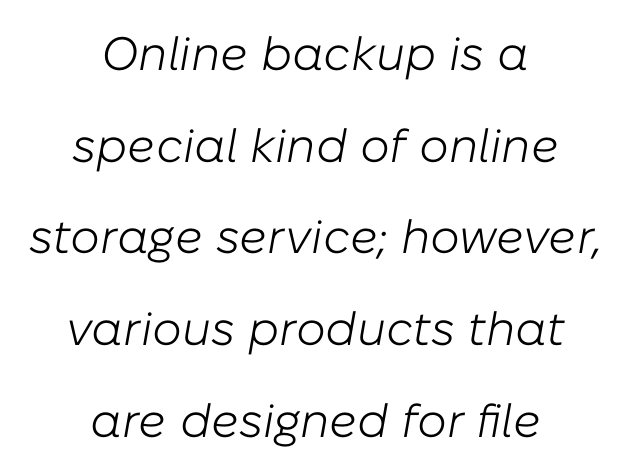
Q: Is the text bold? A: No.
Q: Is the text italic (slanted)? A: Yes, it leans right by about 10 degrees.
Q: Is the text underlined? A: No.
Q: How is the paragraph aligned? A: Centered.
Q: Is the spacing between letters normal or unusually wide? A: Normal.
Q: Is the spacing between lines tight, normal or loose? A: Loose.
Q: Width (condensed, normal, or wide)? A: Normal.
Q: Stroke contrast? A: Low.
Q: x-height? A: Medium.
Q: Monospaced? A: No.
